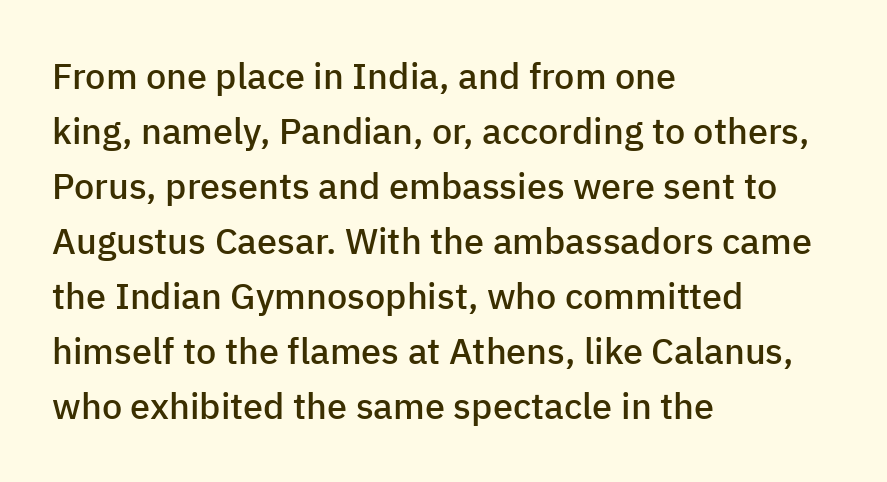
Each word holds together tightly as a unit, with standard inter-letter gaps. The passage shown is typed in a proportional face where columns would drift. Unmarked baselines from the first word to the last. A typesetter would mark this as roman, not italic. In CSS terms this would be text-align: left. The vertical gap from one line to the next is medium.
